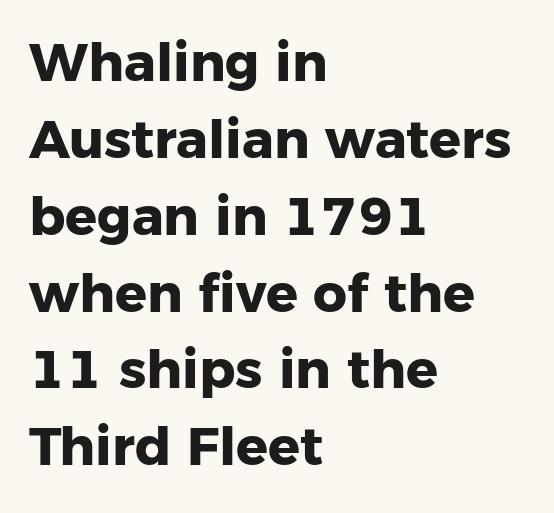
Q: Is the text bold? A: Yes.
Q: Is the text italic (slanted)? A: No, it is upright.
Q: Is the typeface a serif or a sans-serif typeface? A: Sans-serif.
Q: Is the text underlined? A: No.
Q: How is the paragraph aligned? A: Left-aligned.
Q: Is the spacing between letters normal or unusually wide? A: Normal.
Q: Is the spacing between lines tight, normal or loose? A: Normal.
Q: Width (condensed, normal, or wide)? A: Normal.
Q: Stroke contrast? A: Low.
Q: x-height? A: Medium.
Q: Monospaced? A: No.
